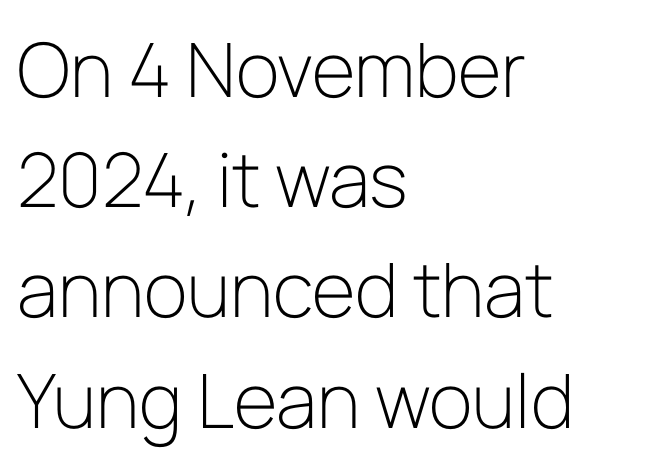
The image shows 75 px light sans-serif type, upright; set left-aligned, normal line spacing (1.47x), normal letter spacing, not underlined; low stroke contrast and a medium x-height.
